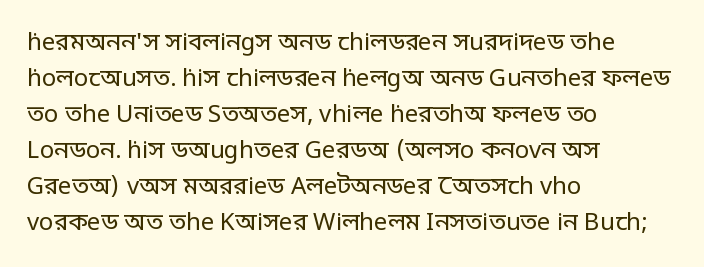
The image shows 24 px text type, upright; set left-aligned, normal line spacing (1.5x), normal letter spacing, not underlined.
